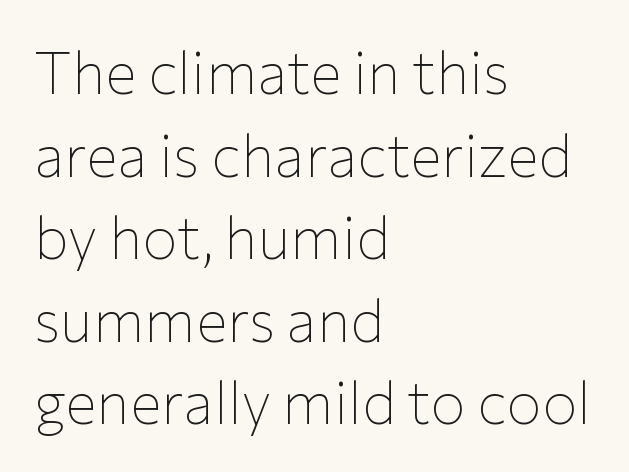
The vertical gap from one line to the next is medium. Typeset ragged right — the left edge is the straight one. The axis of the letterforms is exactly vertical. The passage shown is typed in a proportional face where columns would drift. No feet cap the strokes, marking this as sans-serif type.
